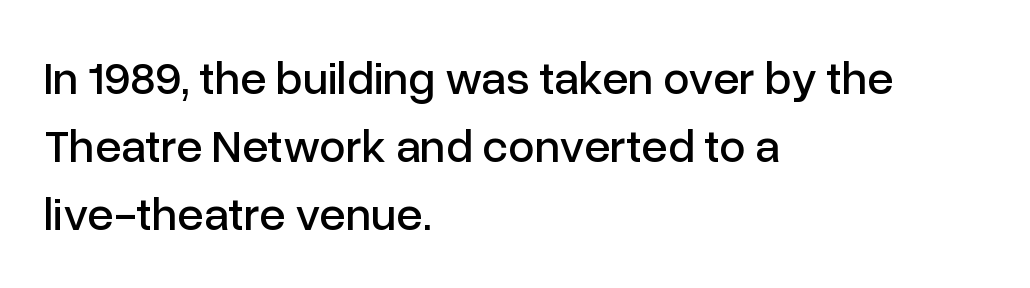
Q: Is the text italic (slanted)? A: No, it is upright.
Q: Is the typeface a serif or a sans-serif typeface? A: Sans-serif.
Q: Is the text underlined? A: No.
Q: How is the paragraph aligned? A: Left-aligned.
Q: Is the spacing between letters normal or unusually wide? A: Normal.
Q: Is the spacing between lines tight, normal or loose? A: Normal.
Q: Width (condensed, normal, or wide)? A: Normal.
Q: Stroke contrast? A: Low.
Q: x-height? A: Medium.
Q: Monospaced? A: No.
